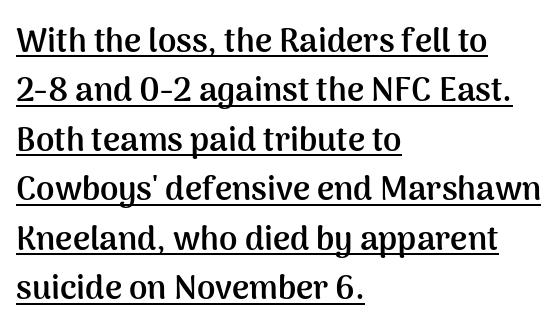
{"serif": "no", "italic": "no", "bold": "yes", "weight": "semibold", "width": "normal", "stroke_contrast": "medium", "x_height": "medium", "monospaced": "no", "underline": "yes", "align": "left", "line_spacing": "normal", "line_spacing_ratio": 1.5, "letter_spacing": "normal", "letter_spacing_em": 0.0, "glyph_px": 33}
